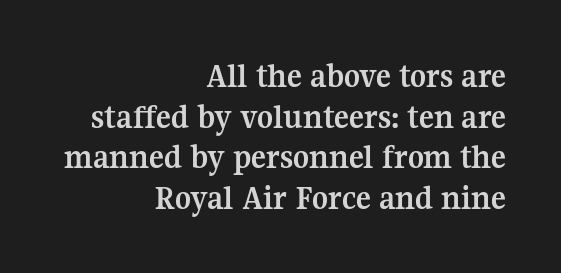
The image shows 35 px semibold serif type, upright; set right-aligned, line spacing 1.16x, normal letter spacing, not underlined; medium stroke contrast and a medium x-height.
